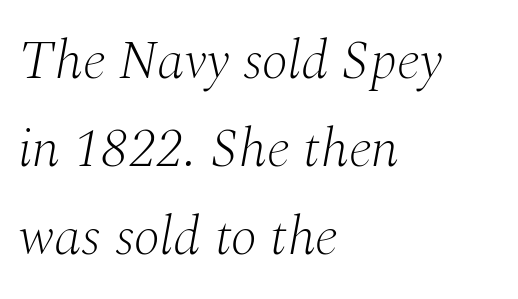
Q: Is the text bold? A: No.
Q: Is the text italic (slanted)? A: Yes, it leans right by about 10 degrees.
Q: Is the typeface a serif or a sans-serif typeface? A: Serif.
Q: Is the text underlined? A: No.
Q: How is the paragraph aligned? A: Left-aligned.
Q: Is the spacing between letters normal or unusually wide? A: Normal.
Q: Is the spacing between lines tight, normal or loose? A: Normal.
Q: Width (condensed, normal, or wide)? A: Normal.
Q: Stroke contrast? A: Medium.
Q: x-height? A: Medium.
Q: Monospaced? A: No.
